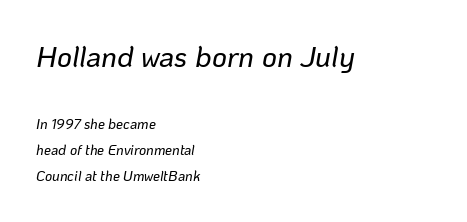
This layout puts the oversized block above and the modest block below. What stands out about the letter spacing? Nothing — it is the standard amount. Note the varied advance widths — an 'i' is clearly narrower than an 'm'. Has an underline been added? It has not. Posture: slanted. Visually the block forms a straight wall on the left and a jagged coastline on the right.
